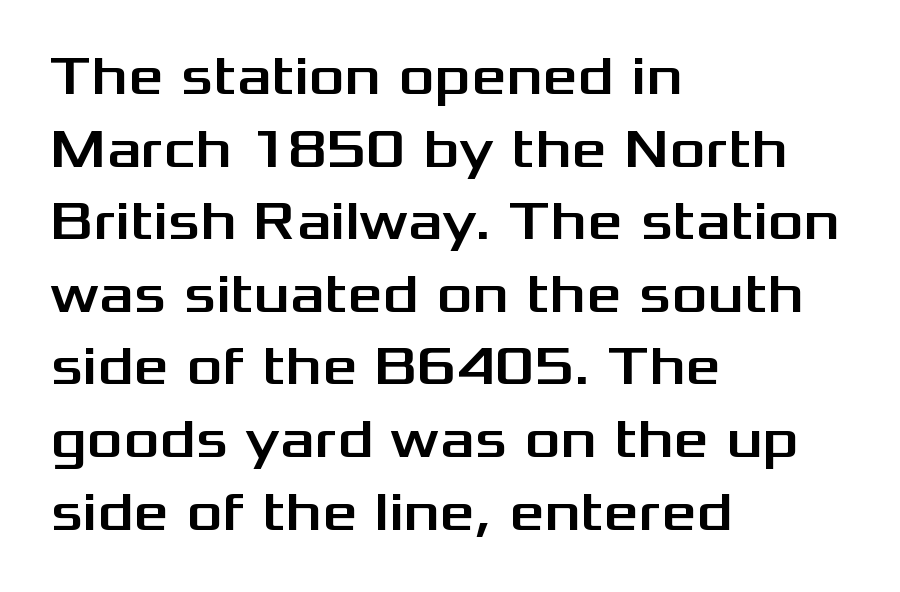
{"serif": "no", "italic": "no", "width": "wide", "stroke_contrast": "medium", "x_height": "medium", "monospaced": "no", "underline": "no", "align": "left", "line_spacing": "normal", "line_spacing_ratio": 1.32, "letter_spacing": "normal", "letter_spacing_em": 0.0, "glyph_px": 55}
